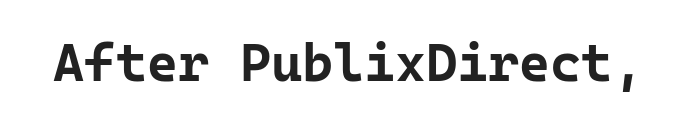
Q: Is the text bold? A: Yes.
Q: Is the text italic (slanted)? A: No, it is upright.
Q: Is the typeface a serif or a sans-serif typeface? A: Sans-serif.
Q: Is the text underlined? A: No.
Q: Is the spacing between letters normal or unusually wide? A: Normal.
Q: Width (condensed, normal, or wide)? A: Normal.
Q: Stroke contrast? A: Low.
Q: x-height? A: Medium.
Q: Monospaced? A: Yes.
